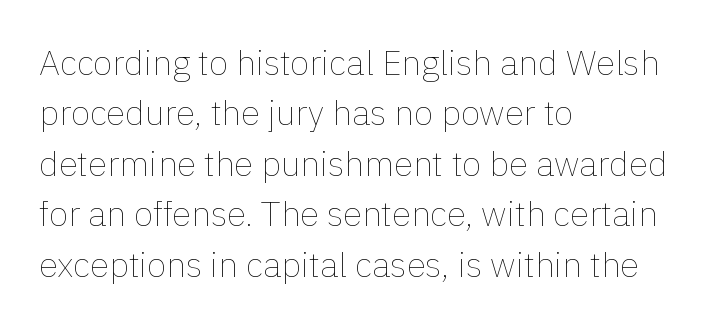
The image shows 35 px thin type, upright; set left-aligned, normal line spacing (1.44x), normal letter spacing, not underlined; a medium x-height.
